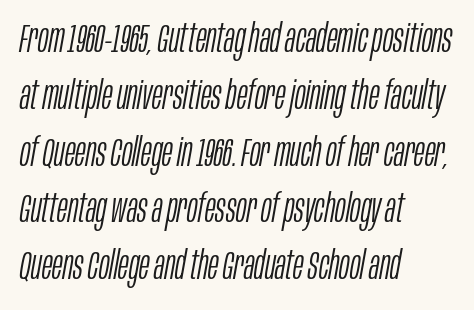
{"italic": "yes", "lean": "right", "slant_degrees": 10, "bold": "no", "weight": "light", "width": "condensed", "stroke_contrast": "low", "x_height": "large", "monospaced": "no", "underline": "no", "align": "left", "line_spacing": "normal", "line_spacing_ratio": 1.42, "letter_spacing": "normal", "letter_spacing_em": 0.0, "glyph_px": 40}
